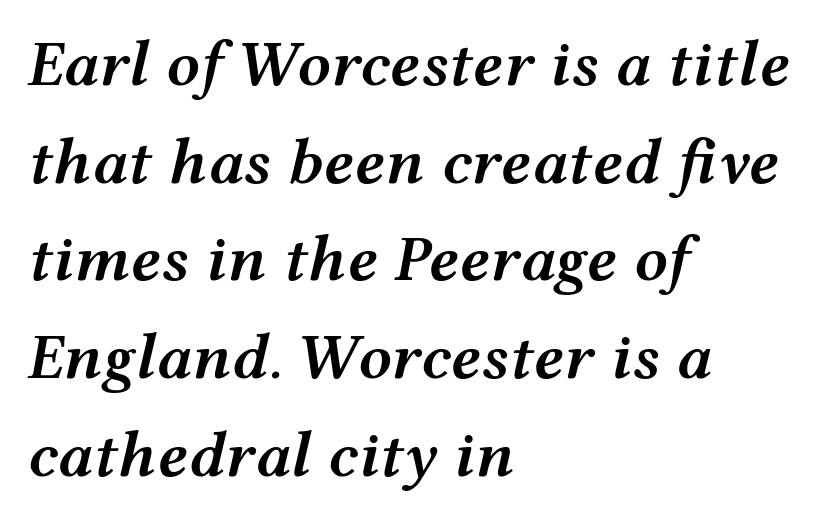
Is this a fixed-width face? No — the glyphs have proportional, varying widths. The lines are quadded left. Underlining? Definitely not there. Does the weight exceed regular? Yes, but only to semibold.
